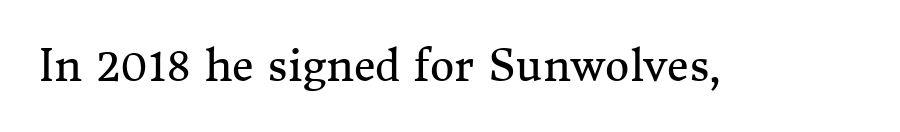
The image shows 42 px regular-weight serif type, upright; set normal letter spacing, not underlined; medium stroke contrast and a medium x-height.
